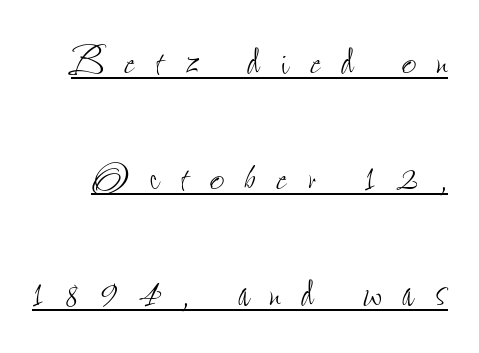
Q: Is the text bold? A: No.
Q: Is the text italic (slanted)? A: Yes.
Q: Is the text underlined? A: Yes.
Q: Is the spacing between letters normal or unusually wide? A: Unusually wide.
Q: Is the spacing between lines tight, normal or loose? A: Loose.
Q: Width (condensed, normal, or wide)? A: Condensed.
Q: Stroke contrast? A: Low.
Q: x-height? A: Small.
Q: Monospaced? A: No.
